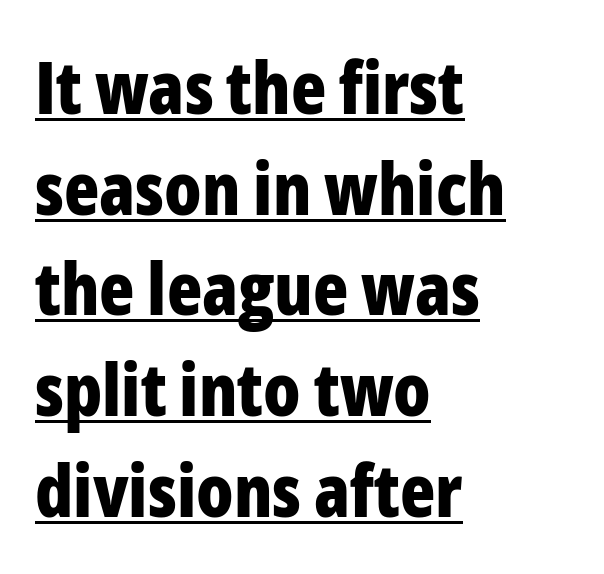
Q: Is the text bold? A: Yes.
Q: Is the text italic (slanted)? A: No, it is upright.
Q: Is the typeface a serif or a sans-serif typeface? A: Sans-serif.
Q: Is the text underlined? A: Yes.
Q: How is the paragraph aligned? A: Left-aligned.
Q: Is the spacing between letters normal or unusually wide? A: Normal.
Q: Is the spacing between lines tight, normal or loose? A: Normal.
Q: Width (condensed, normal, or wide)? A: Condensed.
Q: Stroke contrast? A: Low.
Q: x-height? A: Medium.
Q: Monospaced? A: No.
